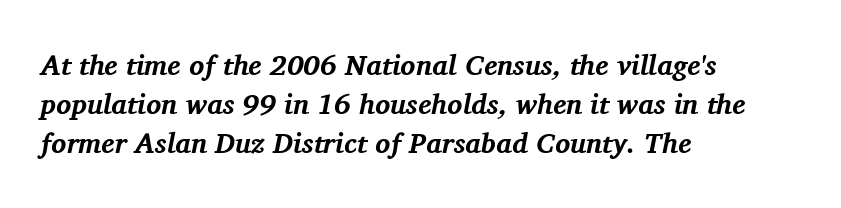
The sample has been set heavy, in full bold. The gaps between neighbouring characters are ordinary and unremarkable. A typesetter would call this leading conventional body-copy spacing. Clear beneath every line of the passage.
